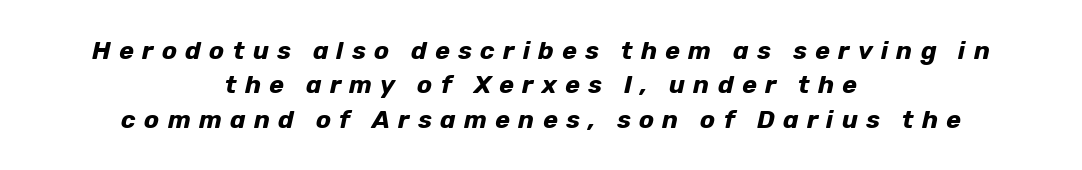
{"italic": "yes", "lean": "right", "slant_degrees": 12, "bold": "yes", "underline": "no", "align": "center", "line_spacing": "normal", "line_spacing_ratio": 1.38, "letter_spacing": "wide", "letter_spacing_em": 0.33, "glyph_px": 25}
